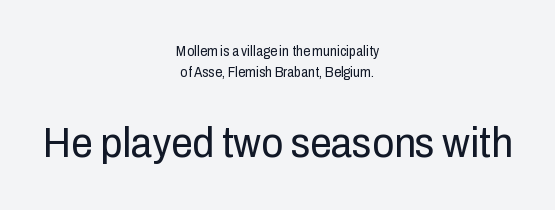
The image shows 43 px regular-weight, condensed sans-serif type, upright; set centered, normal line spacing (1.47x), normal letter spacing, not underlined; the second (bottom) block is 3.07x larger; low stroke contrast and a medium x-height.
